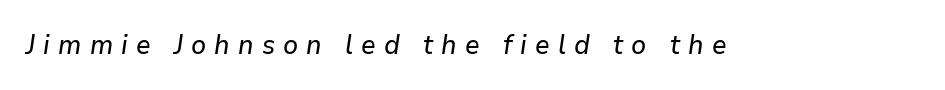
{"italic": "yes", "lean": "right", "slant_degrees": 9, "underline": "no", "letter_spacing": "wide", "letter_spacing_em": 0.3, "glyph_px": 27}
